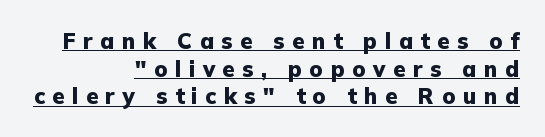
{"italic": "no", "bold": "yes", "underline": "yes", "align": "right", "line_spacing": "normal", "line_spacing_ratio": 1.26, "letter_spacing": "wide", "letter_spacing_em": 0.34, "glyph_px": 22}
